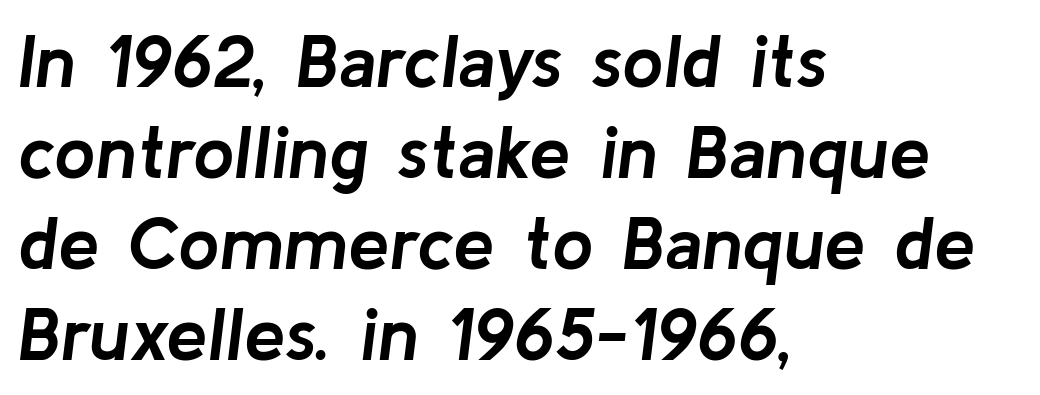
Standard letterfit; no display-style spreading of the glyphs. Rendered with sloped, italic letterforms. Has an underline been added? It has not. The sample has been set heavy, in full bold.
